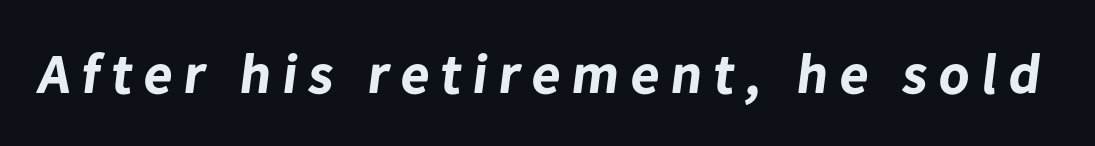
The image shows 56 px bold sans-serif type; set unusually wide letter spacing (+0.21 em), not underlined; low stroke contrast and a medium x-height.
